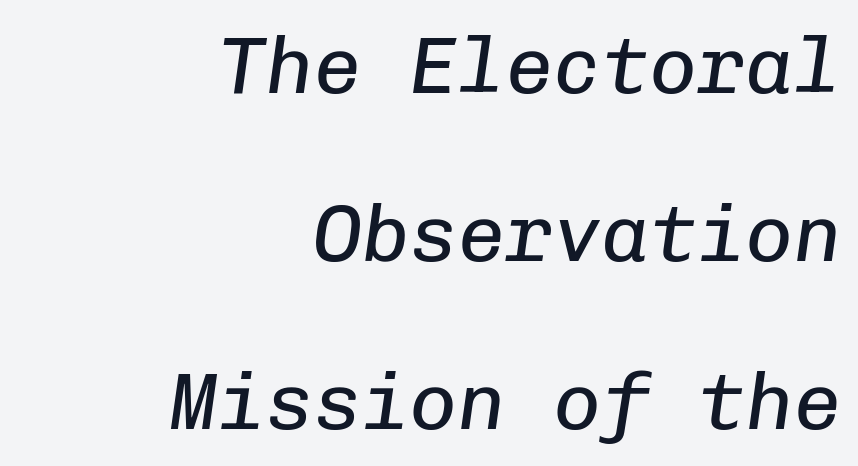
{"italic": "yes", "lean": "right", "slant_degrees": 8, "bold": "no", "weight": "regular", "width": "normal", "stroke_contrast": "low", "x_height": "medium", "monospaced": "yes", "underline": "no", "align": "right", "line_spacing": "loose", "line_spacing_ratio": 2.1, "letter_spacing": "normal", "letter_spacing_em": 0.0, "glyph_px": 80}
